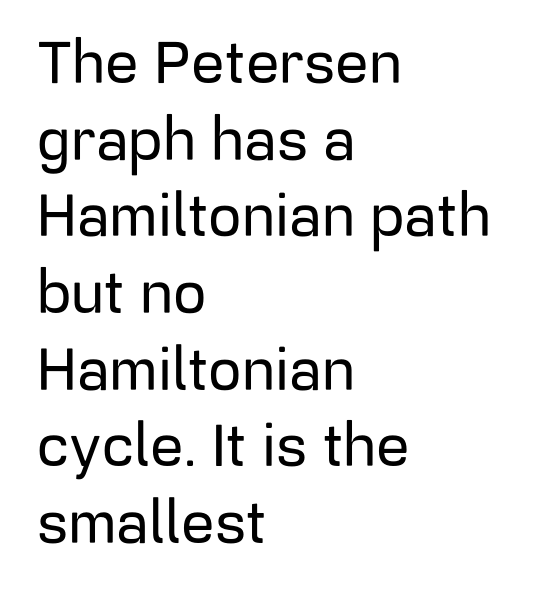
These lines are rendered in a variable-pitch font. The area under the type is left untouched. This rendering uses left alignment, leaving the right contour irregular. Caption: standard tracking, unaltered. Line spacing here is normal. Classification — sans serif.
